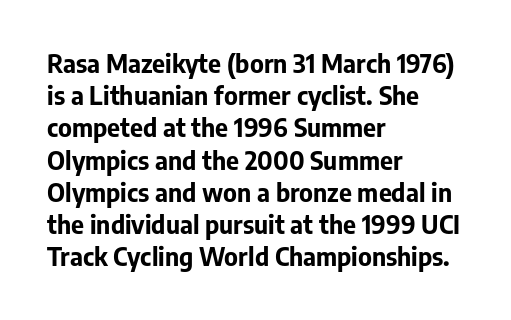
{"italic": "no", "bold": "yes", "underline": "no", "align": "left", "line_spacing": "normal", "line_spacing_ratio": 1.29, "letter_spacing": "normal", "letter_spacing_em": 0.0, "glyph_px": 25}
